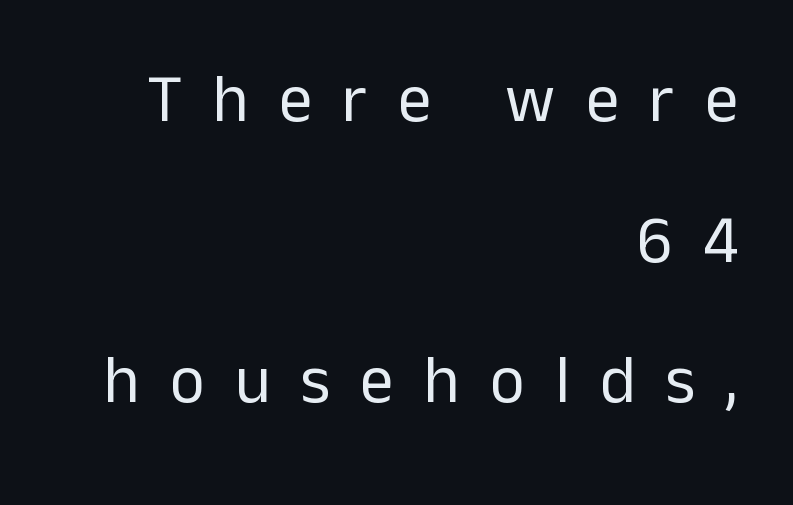
The image shows 67 px regular-weight sans-serif type, upright; set right-aligned, loose line spacing (2.1x), unusually wide letter spacing (+0.45 em), not underlined; low stroke contrast and a medium x-height.
